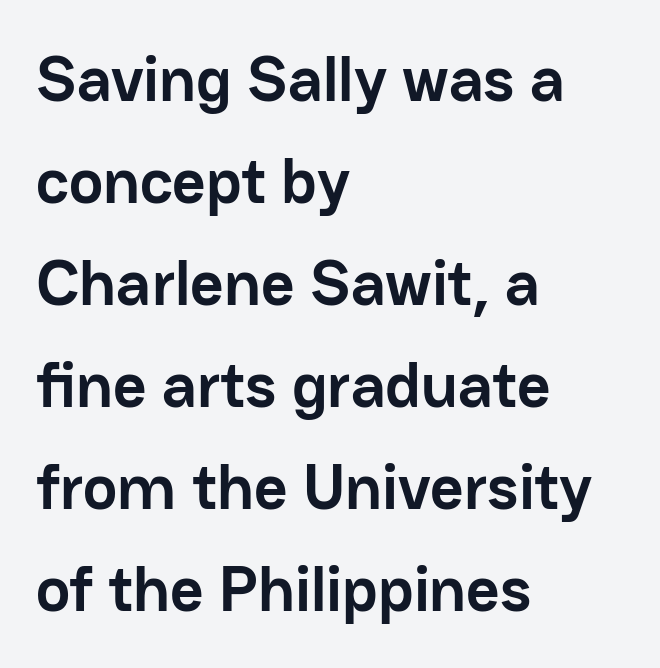
Is there any slant? The stems are plumb. Whoever set this chose a conventional vertical rhythm. These lines are rendered in a variable-pitch font. Letters rest on an invisible, unmarked baseline. Layout note: lines flush left. Tracking value appears to be zero — textbook default spacing.
